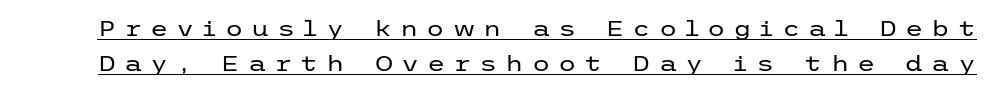
The block of text has a typical density, with ordinary space between rows. The rendering uses the underline text-decoration. Counters stay open thanks to moderate or lighter strokes. The letterforms stand isolated, each surrounded by extra space. Designer's note — italics off, roman on.
